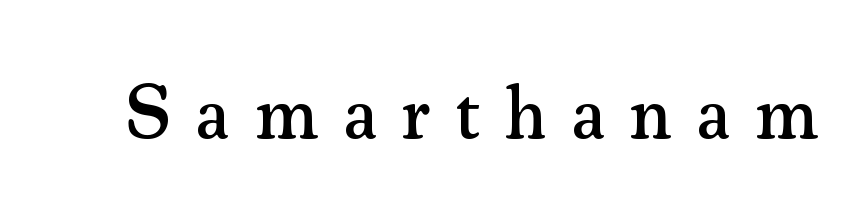
{"serif": "yes", "italic": "no", "width": "normal", "stroke_contrast": "medium", "x_height": "small", "monospaced": "no", "underline": "no", "letter_spacing": "wide", "letter_spacing_em": 0.33, "glyph_px": 77}
